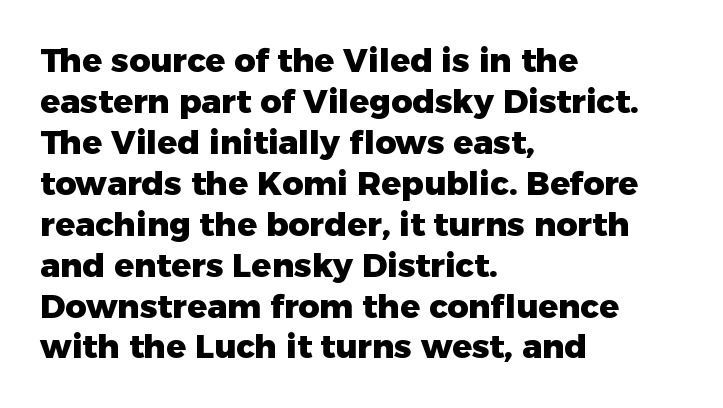
Q: Is the text bold? A: Yes.
Q: Is the text italic (slanted)? A: No, it is upright.
Q: Is the typeface a serif or a sans-serif typeface? A: Sans-serif.
Q: Is the text underlined? A: No.
Q: How is the paragraph aligned? A: Left-aligned.
Q: Is the spacing between letters normal or unusually wide? A: Normal.
Q: Width (condensed, normal, or wide)? A: Normal.
Q: Stroke contrast? A: Low.
Q: x-height? A: Medium.
Q: Monospaced? A: No.
